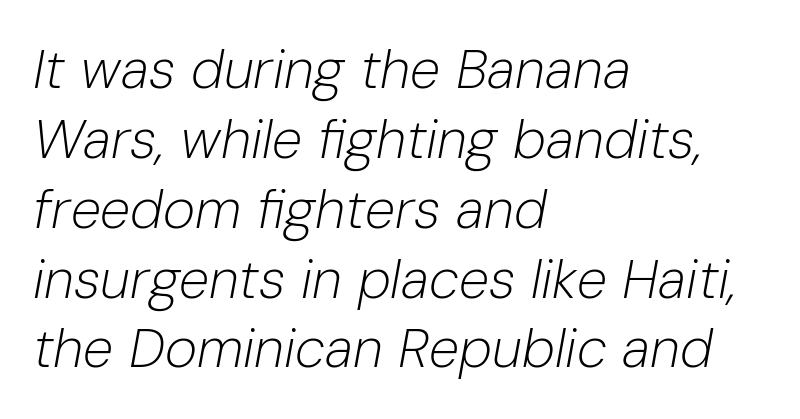
Q: Is the text bold? A: No.
Q: Is the text italic (slanted)? A: Yes, it leans right by about 10 degrees.
Q: Is the text underlined? A: No.
Q: How is the paragraph aligned? A: Left-aligned.
Q: Is the spacing between letters normal or unusually wide? A: Normal.
Q: Is the spacing between lines tight, normal or loose? A: Normal.
Q: Width (condensed, normal, or wide)? A: Normal.
Q: Stroke contrast? A: Low.
Q: x-height? A: Medium.
Q: Monospaced? A: No.
